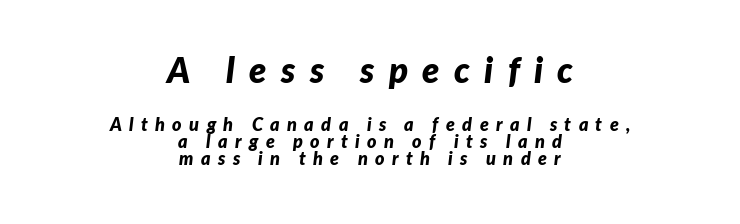
The image shows 35 px bold type, italic (leaning right); set centered, tight line spacing (0.96x), unusually wide letter spacing (+0.41 em), not underlined; the first (top) block is 1.94x larger; low stroke contrast and a medium x-height.
